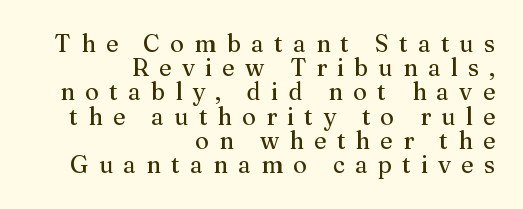
The image shows 24 px text type, upright; set right-aligned, tight line spacing (1.01x), unusually wide letter spacing (+0.42 em), not underlined.
